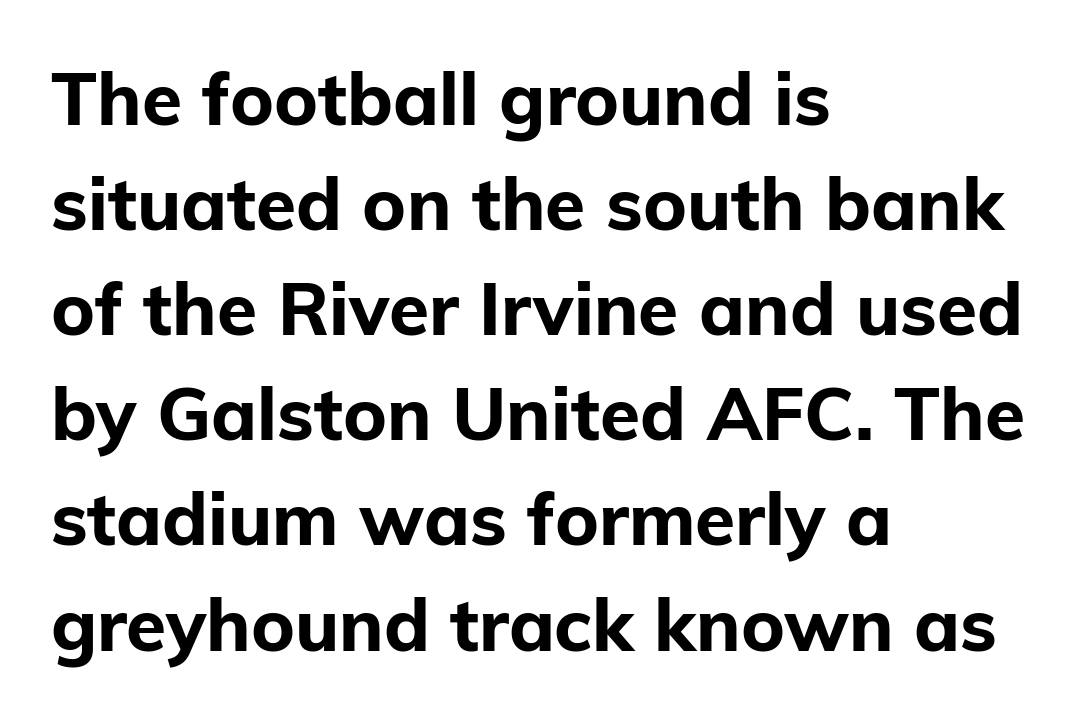
The image shows 73 px bold sans-serif type, upright; set left-aligned, normal line spacing (1.44x), normal letter spacing, not underlined; low stroke contrast and a medium x-height.
